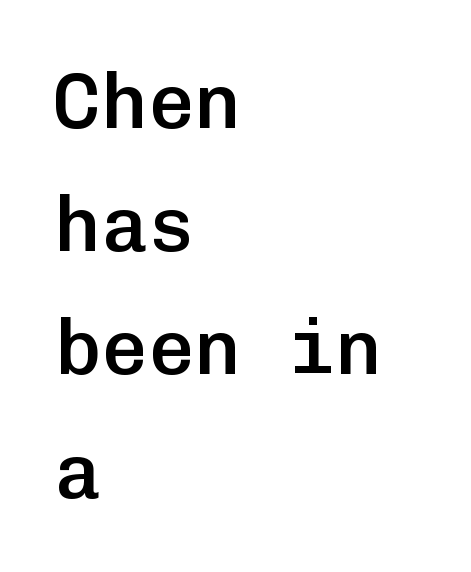
The image shows 78 px semibold sans-serif type, upright, monospaced; set left-aligned, normal line spacing (1.58x), normal letter spacing, not underlined; low stroke contrast and a medium x-height.
